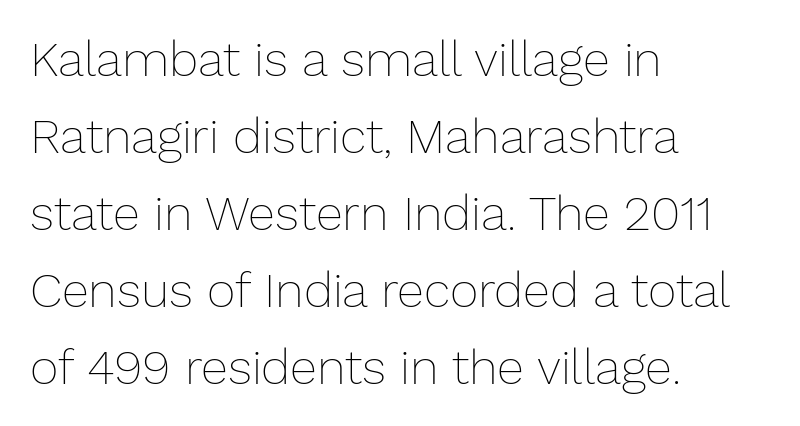
Only glyphs here, with clear space below each row. These lines stack with their left ends in a neat column. The passage shown stacks its lines at a standard gap. On a weight scale, this lands at 450 or below.
